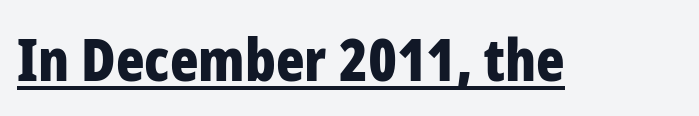
{"serif": "no", "italic": "no", "bold": "yes", "weight": "bold", "width": "condensed", "stroke_contrast": "low", "x_height": "medium", "monospaced": "no", "underline": "yes", "letter_spacing": "normal", "letter_spacing_em": 0.0, "glyph_px": 59}
